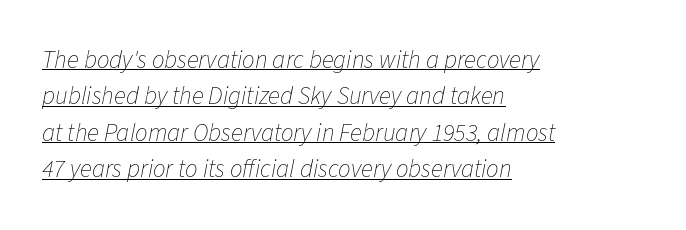
The image shows 25 px text type, italic (leaning right); set left-aligned, normal line spacing (1.46x), normal letter spacing, underlined.
